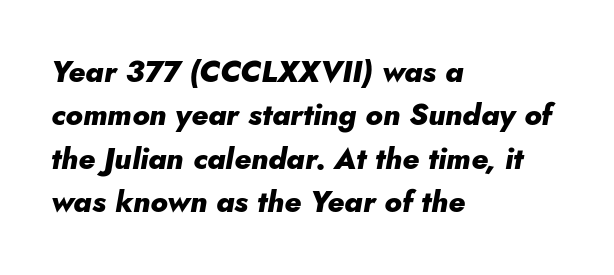
The image shows 30 px heavy type, italic (leaning right); set left-aligned, normal line spacing (1.45x), normal letter spacing, not underlined; low stroke contrast and a small x-height.
